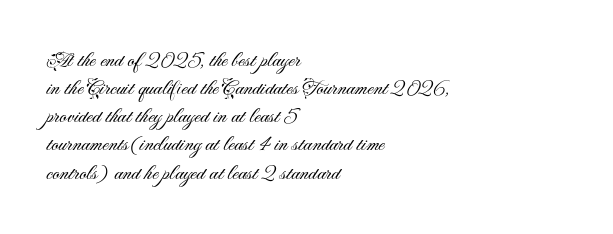
Q: Is the text bold? A: No.
Q: Is the text italic (slanted)? A: Yes.
Q: Is the text underlined? A: No.
Q: How is the paragraph aligned? A: Left-aligned.
Q: Is the spacing between letters normal or unusually wide? A: Normal.
Q: Is the spacing between lines tight, normal or loose? A: Normal.
